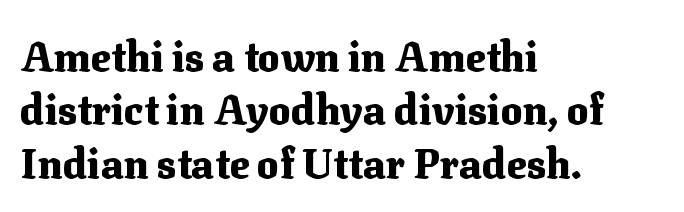
Q: Is the text bold? A: Yes.
Q: Is the text italic (slanted)? A: No, it is upright.
Q: Is the typeface a serif or a sans-serif typeface? A: Serif.
Q: Is the text underlined? A: No.
Q: How is the paragraph aligned? A: Left-aligned.
Q: Is the spacing between letters normal or unusually wide? A: Normal.
Q: Is the spacing between lines tight, normal or loose? A: Normal.
Q: Width (condensed, normal, or wide)? A: Normal.
Q: Stroke contrast? A: Medium.
Q: x-height? A: Medium.
Q: Monospaced? A: No.
